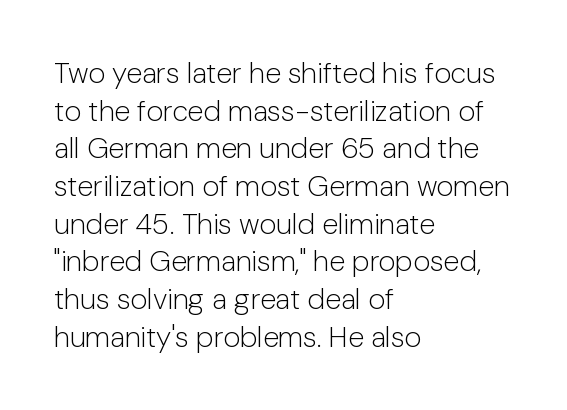
The image shows 29 px light sans-serif type, upright; set left-aligned, normal line spacing (1.3x), normal letter spacing, not underlined; low stroke contrast and a medium x-height.
